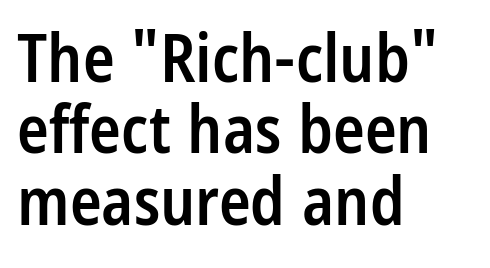
Q: Is the text bold? A: Semi-bold.
Q: Is the text italic (slanted)? A: No, it is upright.
Q: Is the typeface a serif or a sans-serif typeface? A: Sans-serif.
Q: Is the text underlined? A: No.
Q: How is the paragraph aligned? A: Left-aligned.
Q: Is the spacing between letters normal or unusually wide? A: Normal.
Q: Is the spacing between lines tight, normal or loose? A: Tight.
Q: Width (condensed, normal, or wide)? A: Condensed.
Q: Stroke contrast? A: Low.
Q: x-height? A: Large.
Q: Monospaced? A: No.
